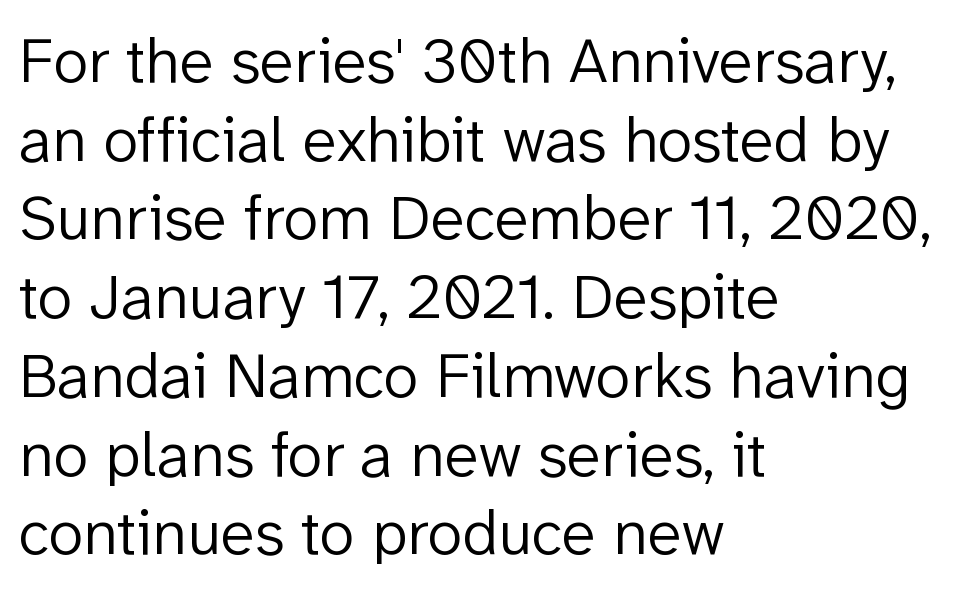
{"serif": "no", "italic": "no", "bold": "no", "weight": "light", "width": "normal", "stroke_contrast": "low", "x_height": "medium", "monospaced": "no", "underline": "no", "align": "left", "line_spacing_ratio": 1.23, "letter_spacing": "normal", "letter_spacing_em": 0.0, "glyph_px": 64}
